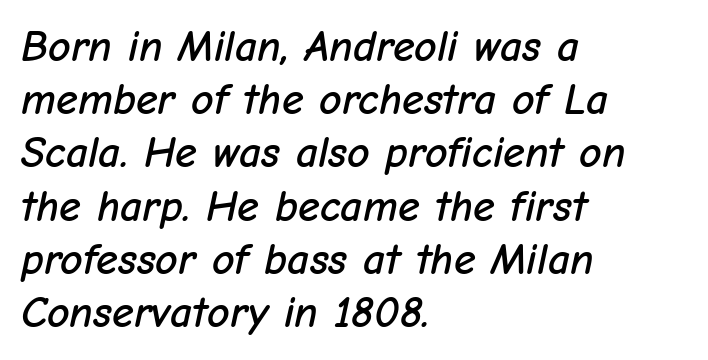
Q: Is the text italic (slanted)? A: Yes, it leans right by about 12 degrees.
Q: Is the text underlined? A: No.
Q: How is the paragraph aligned? A: Left-aligned.
Q: Is the spacing between letters normal or unusually wide? A: Normal.
Q: Width (condensed, normal, or wide)? A: Normal.
Q: Stroke contrast? A: Low.
Q: x-height? A: Medium.
Q: Monospaced? A: No.
